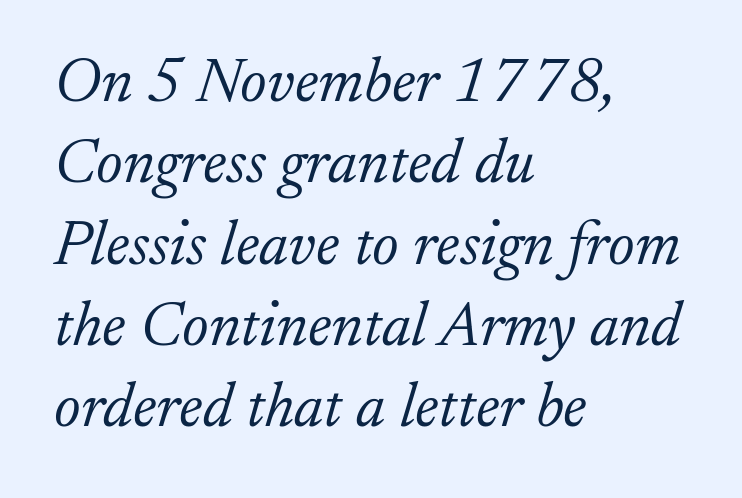
The image shows 63 px light serif type, italic (leaning right); set left-aligned, normal line spacing (1.29x), normal letter spacing, not underlined; low stroke contrast and a small x-height.
